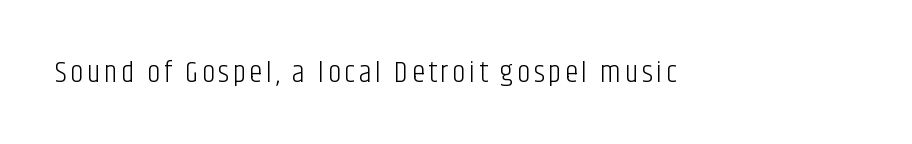
Q: Is the text bold? A: No.
Q: Is the text italic (slanted)? A: No, it is upright.
Q: Is the typeface a serif or a sans-serif typeface? A: Sans-serif.
Q: Is the text underlined? A: No.
Q: Width (condensed, normal, or wide)? A: Condensed.
Q: Stroke contrast? A: Low.
Q: x-height? A: Large.
Q: Monospaced? A: No.
